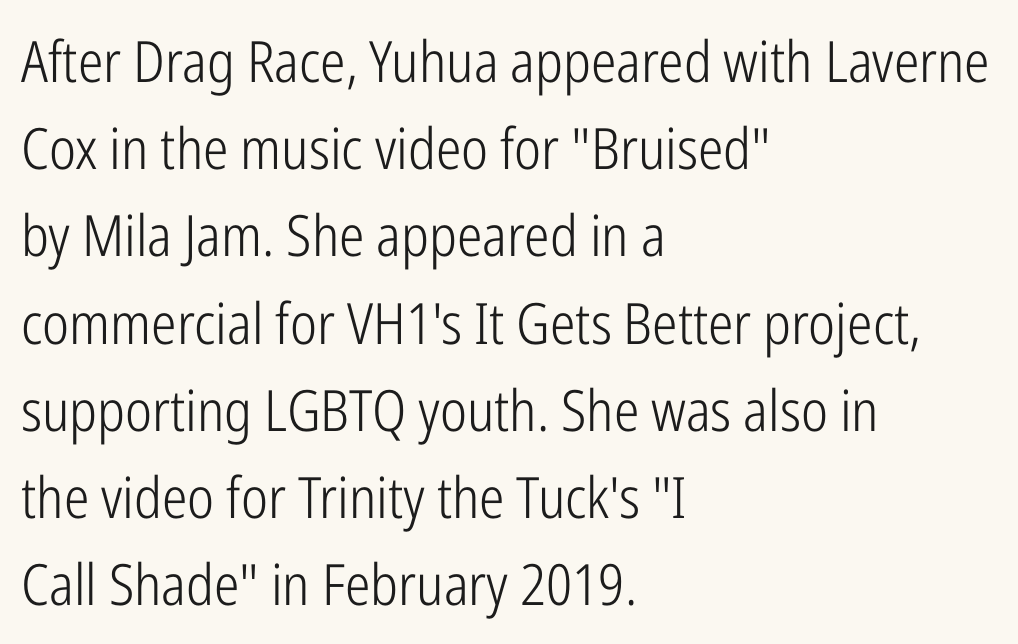
The glyphs are unaccompanied by any horizontal stroke below them. Think standard paragraph weight, or any step lighter than that. Examine the stroke ends and you'll find no serifs. This is the regular roman posture of the typeface.
